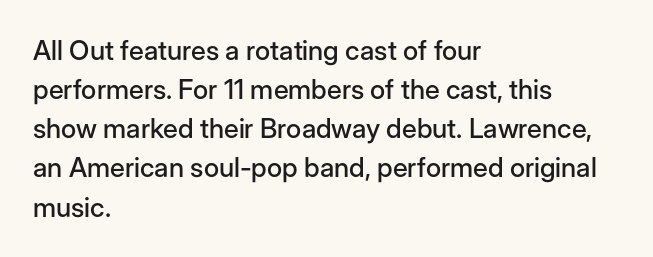
{"italic": "no", "underline": "no", "align": "left", "line_spacing": "normal", "line_spacing_ratio": 1.45, "letter_spacing": "normal", "letter_spacing_em": 0.0, "glyph_px": 27}
